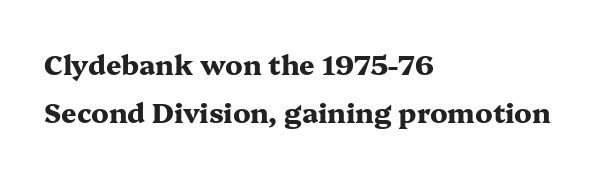
Q: Is the text bold? A: Yes.
Q: Is the text italic (slanted)? A: No, it is upright.
Q: Is the text underlined? A: No.
Q: How is the paragraph aligned? A: Left-aligned.
Q: Is the spacing between letters normal or unusually wide? A: Normal.
